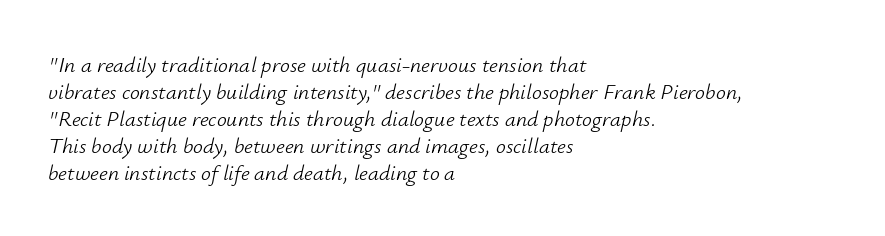
This rendering features lettering with no underline. Stroke mass is kept to a normal reading level or below. The ragged edge is on the right, which tells us the setting is flush left. The letters are slanted; this is an italic face. These lines keep a tight, regular rhythm from letter to letter.
